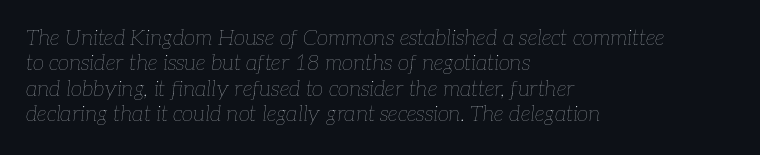
{"italic": "yes", "lean": "right", "slant_degrees": 7, "bold": "no", "underline": "no", "align": "left", "line_spacing_ratio": 1.21, "letter_spacing": "normal", "letter_spacing_em": 0.0, "glyph_px": 21}
